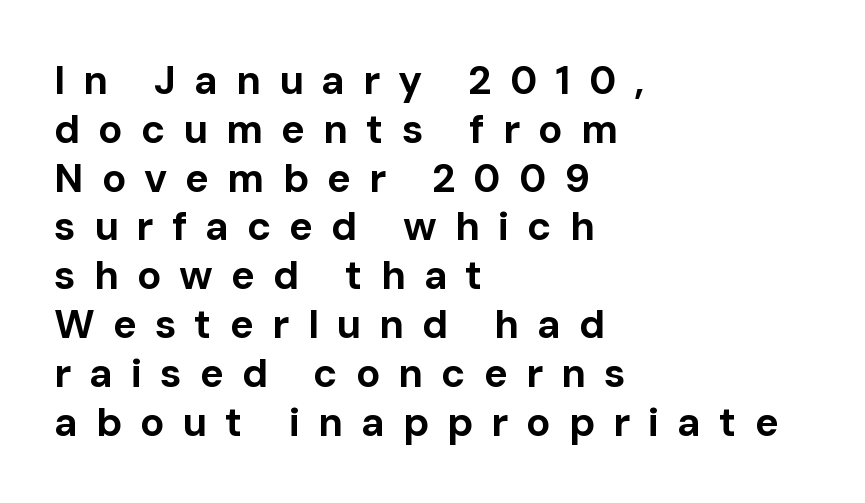
{"serif": "no", "italic": "no", "bold": "yes", "weight": "bold", "width": "normal", "stroke_contrast": "low", "x_height": "medium", "monospaced": "no", "underline": "no", "align": "left", "line_spacing_ratio": 1.22, "letter_spacing": "wide", "letter_spacing_em": 0.45, "glyph_px": 40}
